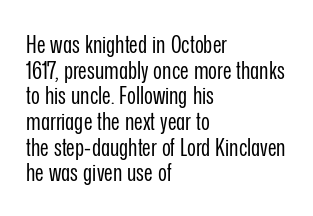
{"italic": "no", "bold": "no", "underline": "no", "align": "left", "line_spacing": "tight", "line_spacing_ratio": 1.07, "letter_spacing": "normal", "letter_spacing_em": 0.0, "glyph_px": 24}
